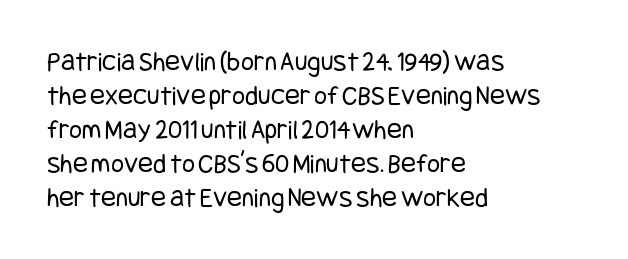
The image shows 28 px regular-weight, condensed sans-serif type, upright; set left-aligned, line spacing 1.21x, normal letter spacing, not underlined; low stroke contrast and a large x-height.
